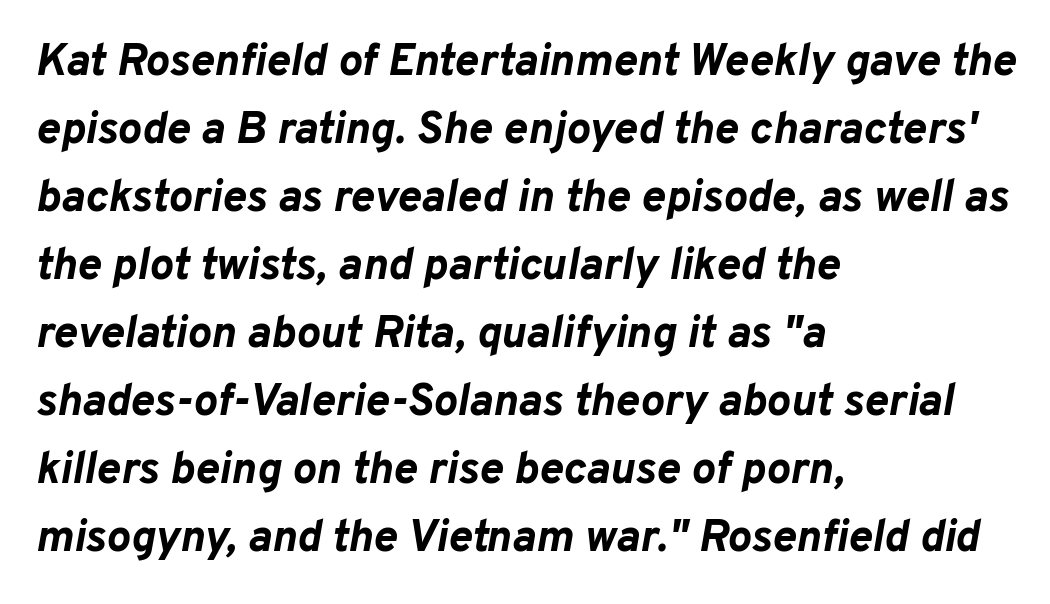
The image shows 45 px bold type, italic (leaning right); set left-aligned, normal line spacing (1.51x), normal letter spacing, not underlined; low stroke contrast and a medium x-height.
